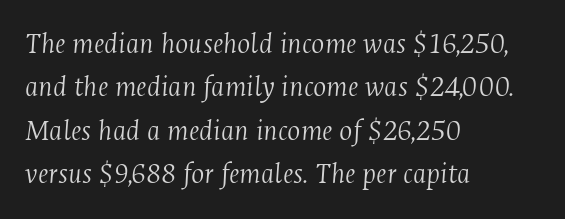
The image shows 31 px light, condensed serif type, italic (leaning right); set left-aligned, normal line spacing (1.4x), normal letter spacing, not underlined; medium stroke contrast and a medium x-height.
